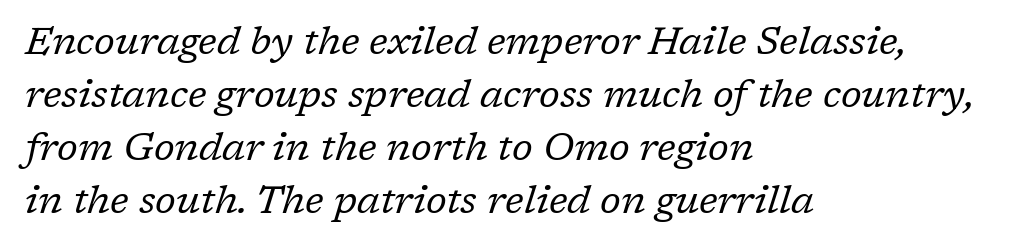
{"serif": "yes", "italic": "yes", "lean": "right", "slant_degrees": 17, "bold": "no", "weight": "regular", "width": "normal", "stroke_contrast": "low", "x_height": "medium", "monospaced": "no", "underline": "no", "align": "left", "line_spacing": "normal", "line_spacing_ratio": 1.36, "letter_spacing": "normal", "letter_spacing_em": 0.0, "glyph_px": 39}
